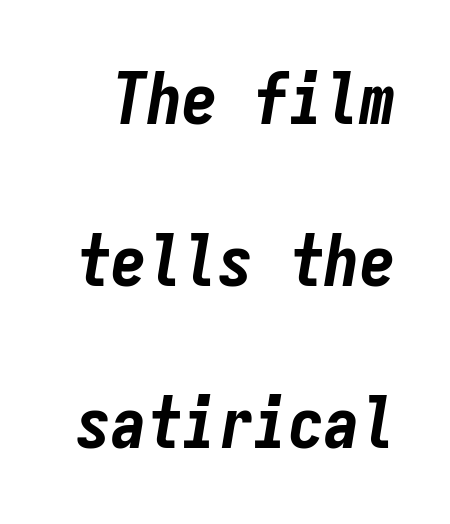
The image shows 71 px bold, condensed type, italic (leaning right), monospaced; set loose line spacing (2.28x), normal letter spacing, not underlined; low stroke contrast and a medium x-height.
